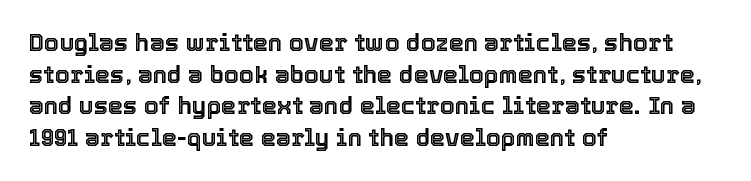
Q: Is the text italic (slanted)? A: No, it is upright.
Q: Is the text underlined? A: No.
Q: How is the paragraph aligned? A: Left-aligned.
Q: Is the spacing between letters normal or unusually wide? A: Normal.
Q: Is the spacing between lines tight, normal or loose? A: Normal.
